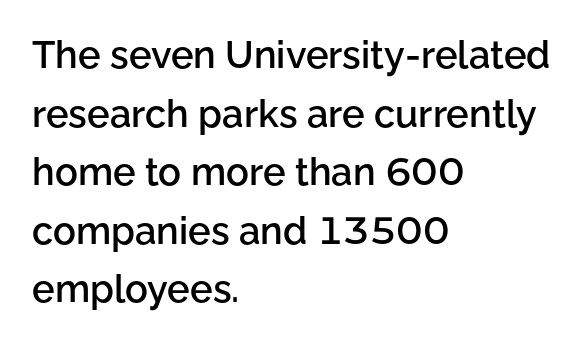
These words are printed semibold, heavier than regular yet not bold. If you drew a ruler down the left edge, every line would touch it. The passage shown is not underscored anywhere. Regarding leading, the lines here are spaced in the standard way. Ordinary non-slanted type is in use.
